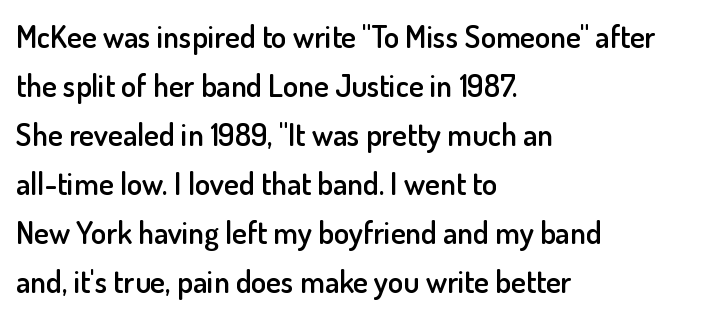
Q: Is the text bold? A: Semi-bold.
Q: Is the text italic (slanted)? A: No, it is upright.
Q: Is the typeface a serif or a sans-serif typeface? A: Sans-serif.
Q: Is the text underlined? A: No.
Q: How is the paragraph aligned? A: Left-aligned.
Q: Is the spacing between letters normal or unusually wide? A: Normal.
Q: Is the spacing between lines tight, normal or loose? A: Normal.
Q: Width (condensed, normal, or wide)? A: Normal.
Q: Stroke contrast? A: Low.
Q: x-height? A: Small.
Q: Monospaced? A: No.
